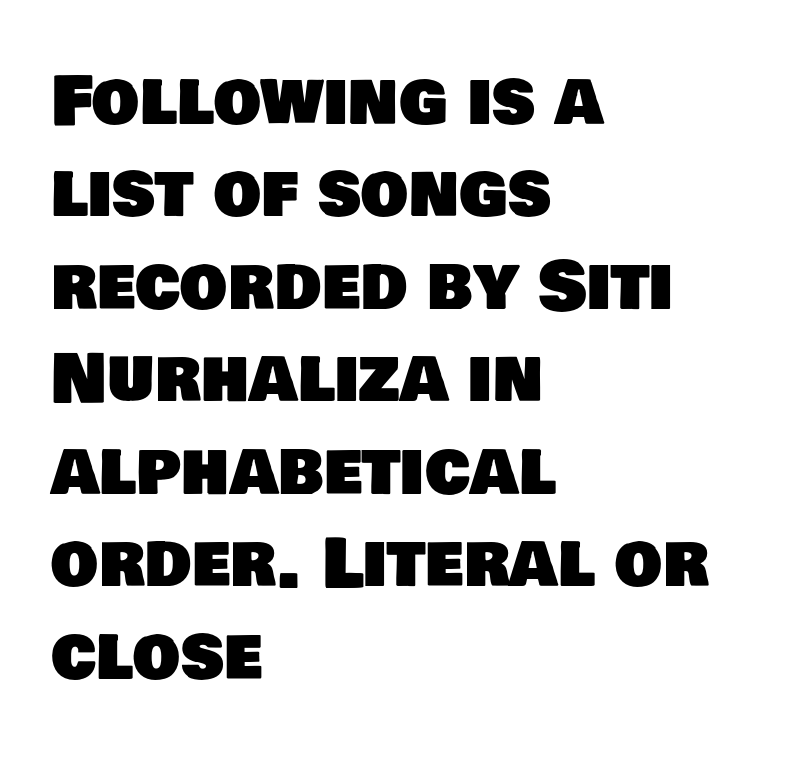
Serifs: no, the terminals of the letterforms are clean. Leading: standard. Where is the straight margin? On the left. Check under the words: just untouched page. Here the designer chose a conventional face with non-uniform glyph widths.
